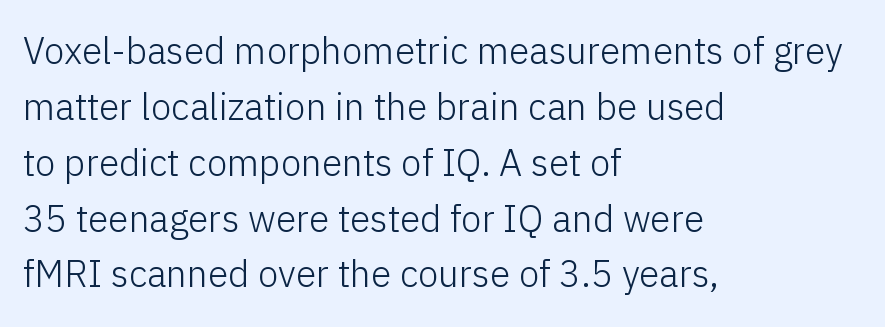
The image shows 37 px light sans-serif type, upright; set left-aligned, normal line spacing (1.51x), normal letter spacing, not underlined; low stroke contrast and a medium x-height.
